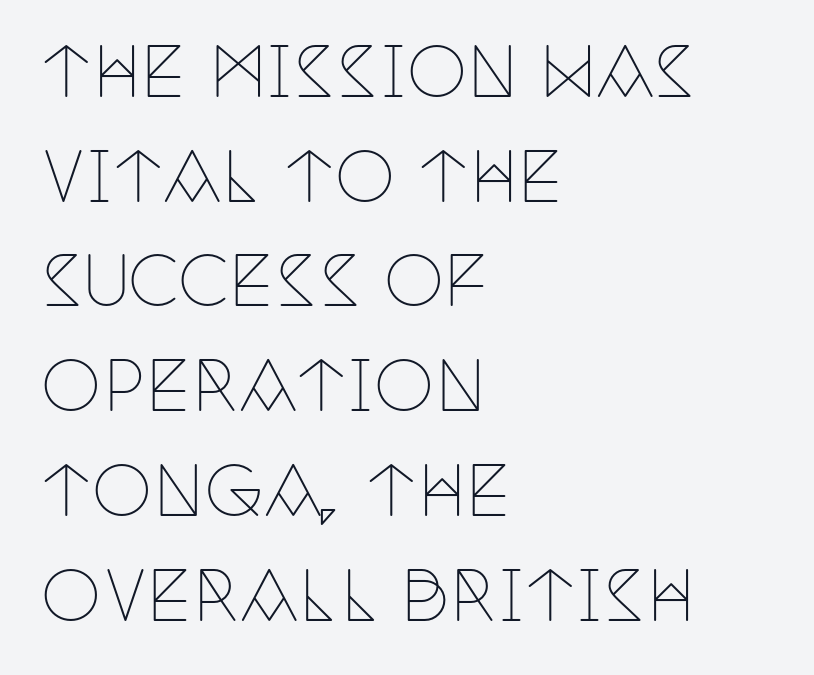
The image shows 68 px thin, condensed serif type, upright; set left-aligned, normal line spacing (1.54x), normal letter spacing, not underlined; low stroke contrast and a large x-height.
